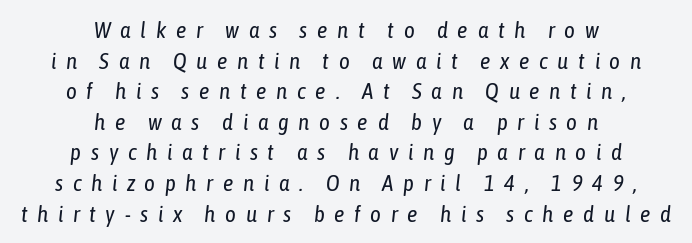
Q: Is the text bold? A: No.
Q: Is the text italic (slanted)? A: Yes, it leans right by about 6 degrees.
Q: Is the text underlined? A: No.
Q: How is the paragraph aligned? A: Centered.
Q: Is the spacing between letters normal or unusually wide? A: Unusually wide.
Q: Is the spacing between lines tight, normal or loose? A: Normal.
